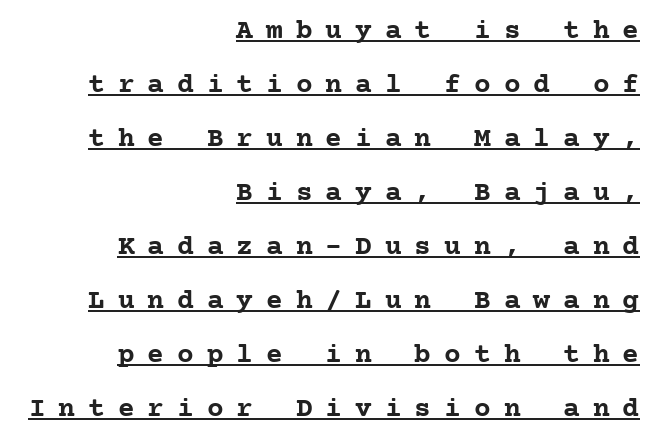
The image shows 28 px semibold serif type, upright, monospaced; set right-aligned, loose line spacing (1.93x), unusually wide letter spacing (+0.46 em), underlined; low stroke contrast and a medium x-height.
